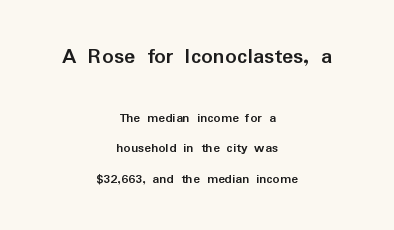
The image shows 23 px bold type, upright; set centered, loose line spacing (2.16x), normal letter spacing, not underlined; the first (top) block is 1.64x larger.
